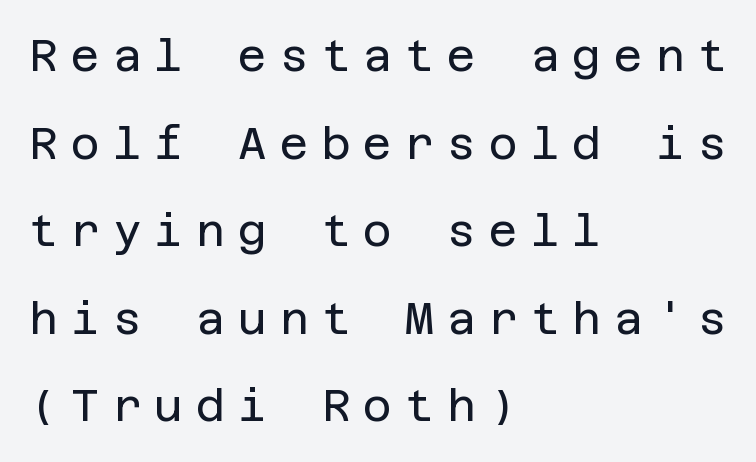
The image shows 44 px regular-weight sans-serif type, upright; set left-aligned, loose line spacing (1.99x), unusually wide letter spacing (+0.3 em), not underlined; low stroke contrast and a large x-height.
